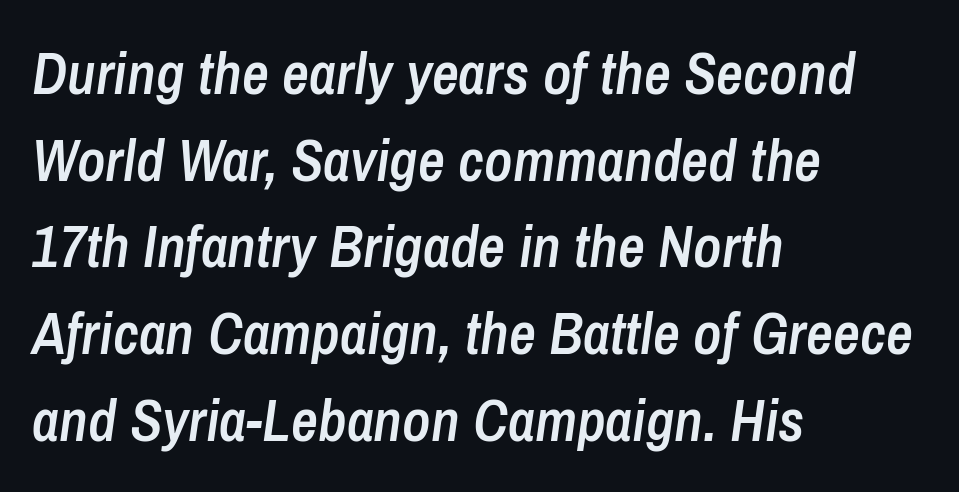
Observe the lean: these are italic letterforms. Firm but not heavy-handed strokes: this text is semibold. Where is the straight margin? On the left. Here the designer chose a conventional face with non-uniform glyph widths. This sample keeps an unexceptional amount of space between lines. The foot of each line stays bare and open.
